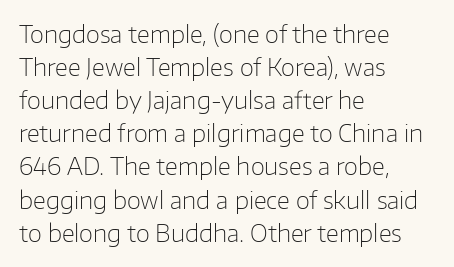
Q: Is the text bold? A: No.
Q: Is the text italic (slanted)? A: No, it is upright.
Q: Is the text underlined? A: No.
Q: How is the paragraph aligned? A: Left-aligned.
Q: Is the spacing between letters normal or unusually wide? A: Normal.
Q: Is the spacing between lines tight, normal or loose? A: Normal.
